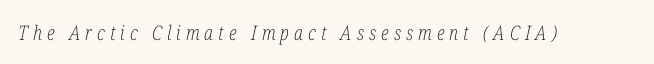
The image shows 20 px text type, italic (leaning right); set unusually wide letter spacing (+0.25 em), not underlined.
